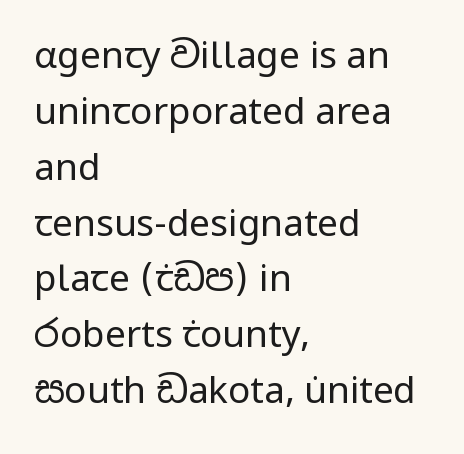
The image shows 37 px regular-weight sans-serif type, upright; set left-aligned, normal line spacing (1.51x), normal letter spacing, not underlined; low stroke contrast and a medium x-height.
